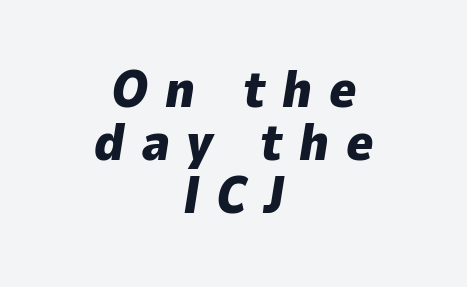
The image shows 52 px heavy type, italic (leaning right); set centered, tight line spacing (1.02x), unusually wide letter spacing (+0.32 em), not underlined; low stroke contrast and a medium x-height.
